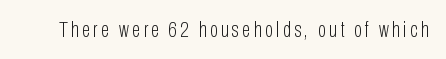
The specimen reads as upright at a glance. The face looks like a standard text weight, possibly lighter. Nobody drew a line under any word here.
